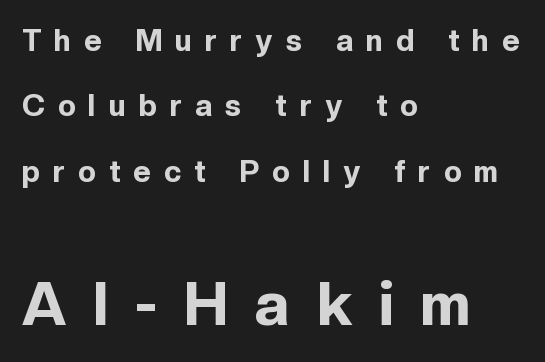
Q: Is the text bold? A: Yes.
Q: Is the text italic (slanted)? A: No, it is upright.
Q: Is the typeface a serif or a sans-serif typeface? A: Sans-serif.
Q: Is the text underlined? A: No.
Q: How is the paragraph aligned? A: Left-aligned.
Q: Is the spacing between letters normal or unusually wide? A: Unusually wide.
Q: Is the spacing between lines tight, normal or loose? A: Loose.
Q: Which block of text is set in a larger size, the first (top) or the second (bottom)? A: The second (bottom) one.
Q: Width (condensed, normal, or wide)? A: Normal.
Q: x-height? A: Medium.
Q: Monospaced? A: No.
